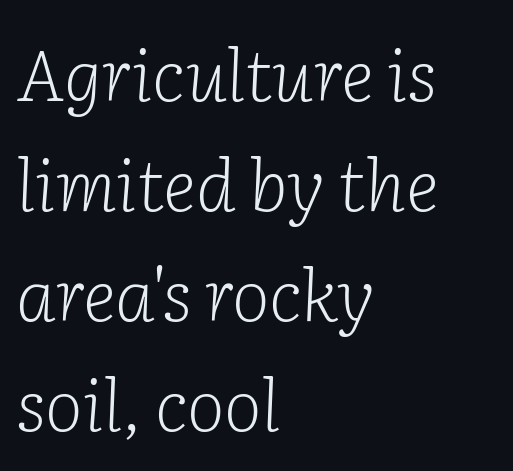
{"serif": "yes", "italic": "yes", "lean": "right", "slant_degrees": 2, "bold": "no", "weight": "light", "width": "normal", "stroke_contrast": "low", "x_height": "medium", "monospaced": "no", "underline": "no", "align": "left", "line_spacing": "normal", "line_spacing_ratio": 1.53, "letter_spacing": "normal", "letter_spacing_em": 0.0, "glyph_px": 72}
